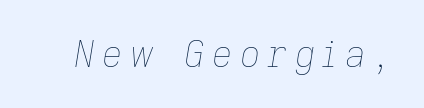
Lines of text with bare space underneath. These glyphs show unthickened strokes, regular width or finer. The face used here has a pronounced slope to its letters. Is this a fixed-width face? No — the glyphs have proportional, varying widths.
